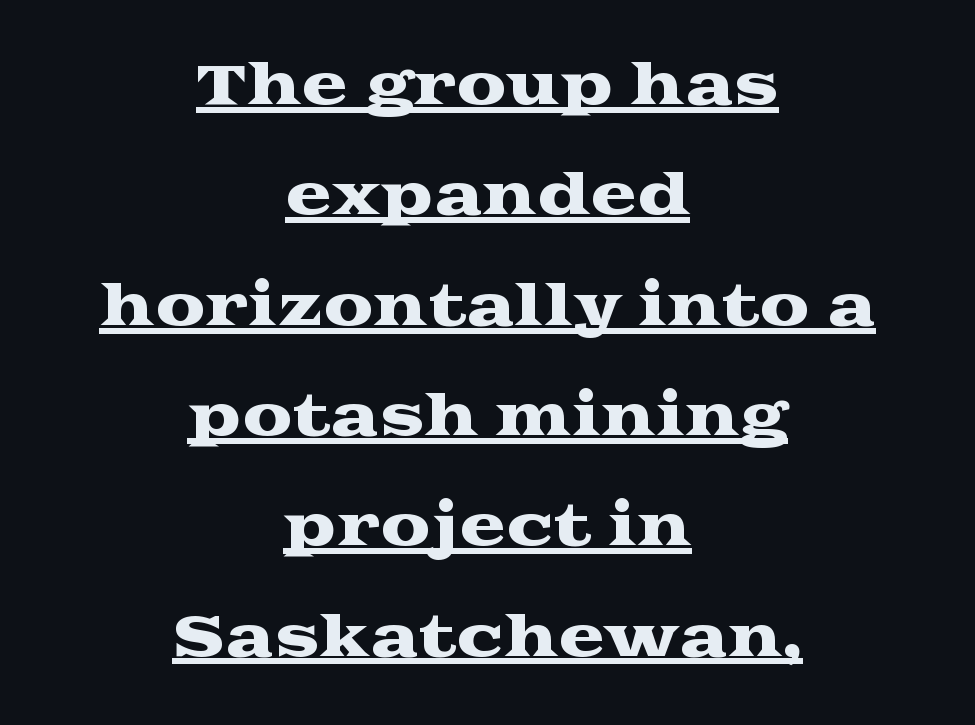
{"serif": "yes", "italic": "no", "width": "wide", "stroke_contrast": "medium", "x_height": "medium", "monospaced": "no", "underline": "yes", "align": "center", "line_spacing": "loose", "line_spacing_ratio": 1.97, "letter_spacing": "normal", "letter_spacing_em": 0.0, "glyph_px": 56}
